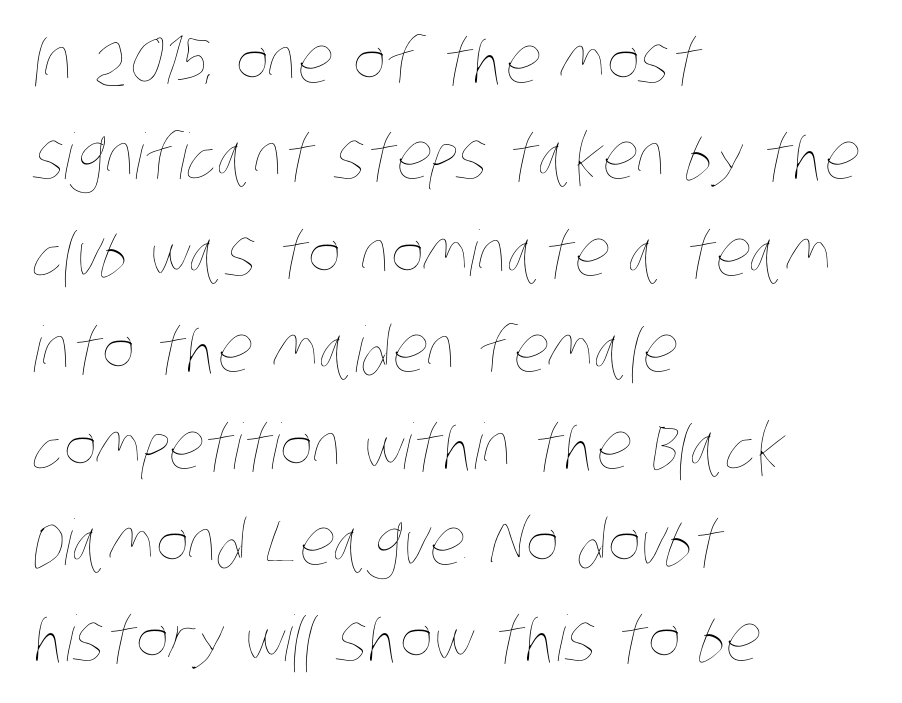
The image shows 63 px thin, condensed type; set left-aligned, normal line spacing (1.53x), normal letter spacing, not underlined; low stroke contrast and a large x-height.
